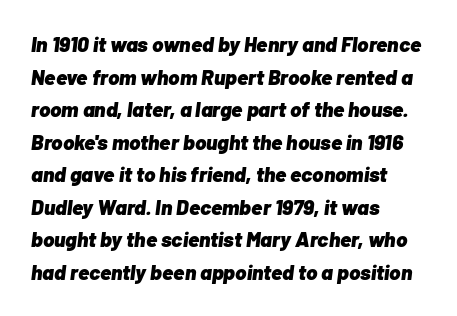
Letters rest on an invisible, unmarked baseline. This block has exactly the height ordinary leading produces. Would a proofreader flag this as italicized? Yes. These lines keep a tight, regular rhythm from letter to letter.
